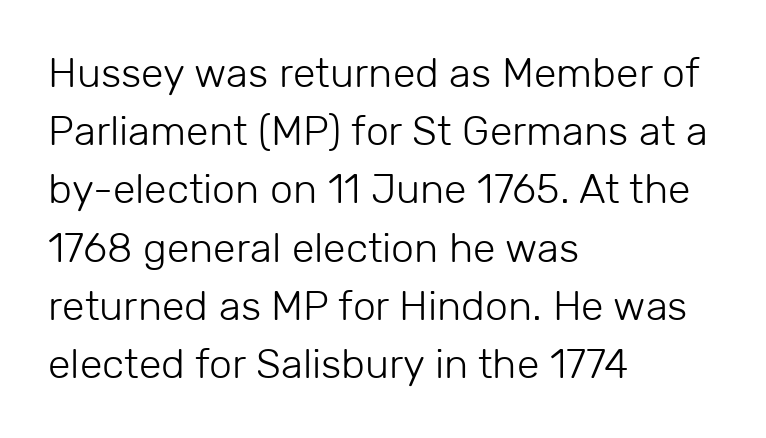
The image shows 41 px light sans-serif type, upright; set left-aligned, normal line spacing (1.42x), normal letter spacing, not underlined; low stroke contrast and a medium x-height.
